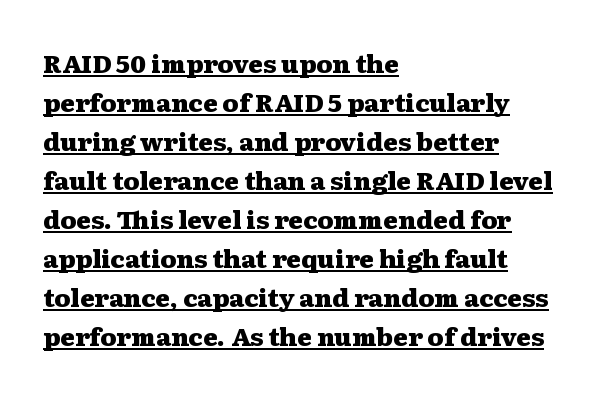
The tracking reads as untouched default to a designer's eye. Italic? Not at all — the glyphs are vertical. Bold? Absolutely — the strokes are thick and heavy. Layout note: lines flush left.
